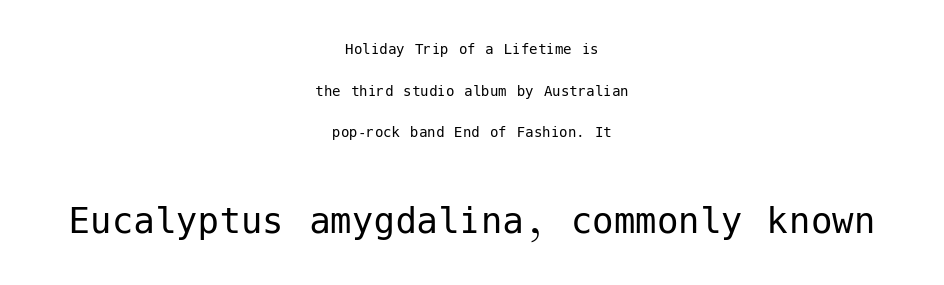
The image shows 43 px regular-weight sans-serif type, upright; set centered, loose line spacing (2.45x), normal letter spacing, not underlined; the second (bottom) block is 2.53x larger; low stroke contrast and a medium x-height.
